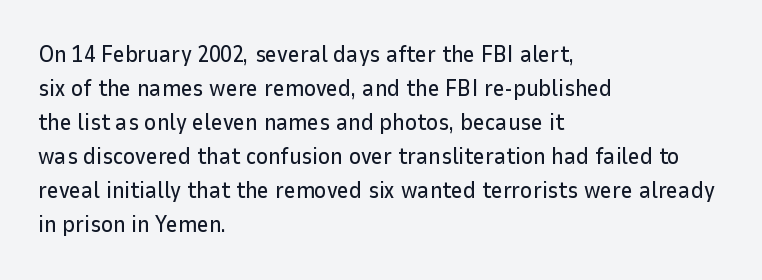
Q: Is the text italic (slanted)? A: No, it is upright.
Q: Is the text underlined? A: No.
Q: How is the paragraph aligned? A: Left-aligned.
Q: Is the spacing between letters normal or unusually wide? A: Normal.
Q: Is the spacing between lines tight, normal or loose? A: Normal.
